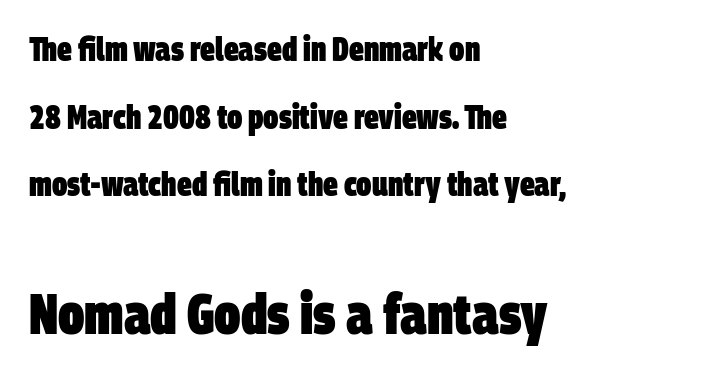
This rendering employs a face without finishing strokes, i.e., a sans-serif. The gap between lines stays unmarked. This sample uses plain, unmodified letter spacing. Each new line begins a long way beneath the previous one. Spacing verdict: proportional, widths tailored to each character. These lines are set flush left with a ragged right edge.
